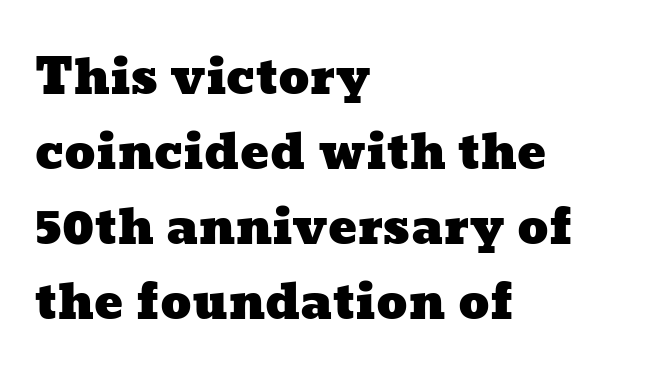
{"width": "wide", "stroke_contrast": "low", "x_height": "medium", "monospaced": "no", "underline": "no", "align": "left", "line_spacing": "normal", "line_spacing_ratio": 1.56, "letter_spacing": "normal", "letter_spacing_em": 0.0, "glyph_px": 48}
